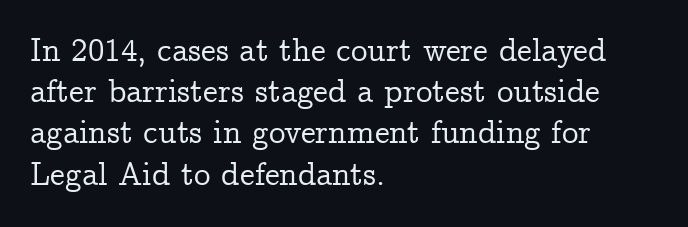
Rendered with straight, roman letterforms. Proportional: the letters do not fall into vertical columns. Descenders hang freely into open space. The designer left line spacing at the default.
